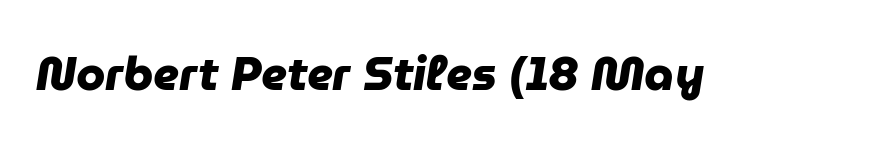
Q: Is the text bold? A: Yes.
Q: Is the typeface a serif or a sans-serif typeface? A: Sans-serif.
Q: Is the text underlined? A: No.
Q: Is the spacing between letters normal or unusually wide? A: Normal.
Q: Width (condensed, normal, or wide)? A: Normal.
Q: Stroke contrast? A: Low.
Q: x-height? A: Medium.
Q: Monospaced? A: No.
